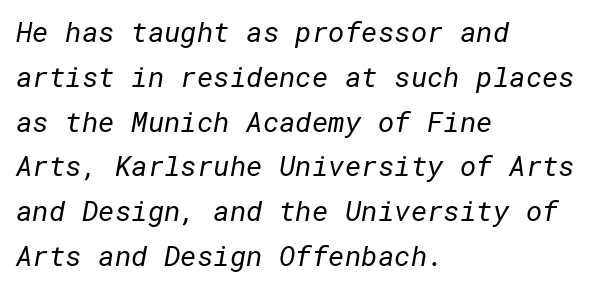
{"serif": "no", "bold": "no", "weight": "regular", "width": "normal", "stroke_contrast": "low", "x_height": "medium", "underline": "no", "align": "left", "line_spacing": "normal", "line_spacing_ratio": 1.6, "letter_spacing": "normal", "letter_spacing_em": 0.0, "glyph_px": 28}
